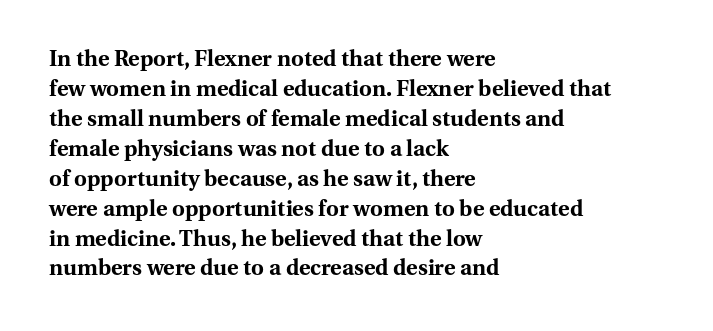
Italic: no, the glyphs are upright roman. Standard letterfit; no display-style spreading of the glyphs. Glance below the letters and you will spot only blank space. Its strokes are broad and dark, the hallmark of bold type.
